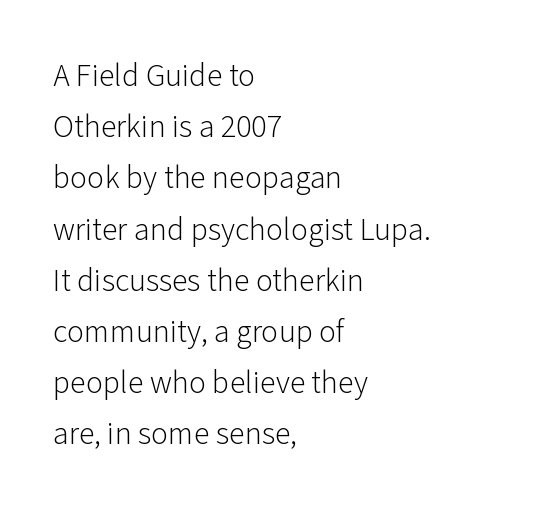
{"serif": "no", "italic": "no", "bold": "no", "weight": "light", "width": "normal", "stroke_contrast": "low", "x_height": "medium", "monospaced": "no", "underline": "no", "align": "left", "line_spacing": "normal", "line_spacing_ratio": 1.6, "letter_spacing": "normal", "letter_spacing_em": 0.0, "glyph_px": 32}
